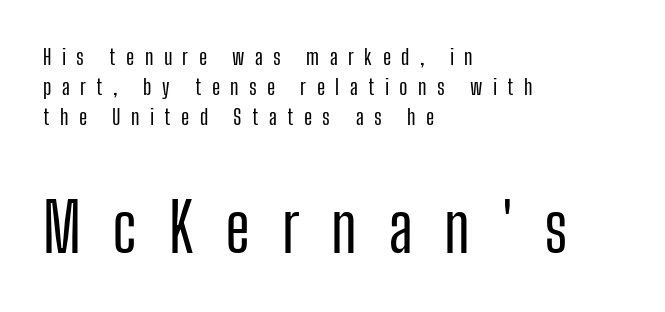
Teacher's note: observe the even left margin — that is flush-left alignment. Typesetter's note — lower block bumped up in size, upper block left smaller. One glance says typical: line gaps are just what's usual. The line texture is sparse and dotted thanks to wide tracking. Nope, not italic — everything's standing straight.
